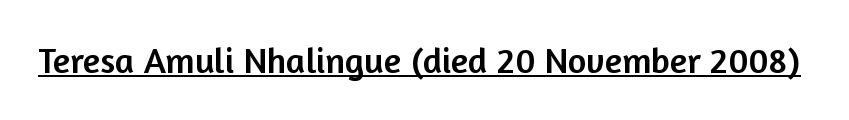
Q: Is the text italic (slanted)? A: No, it is upright.
Q: Is the typeface a serif or a sans-serif typeface? A: Sans-serif.
Q: Is the text underlined? A: Yes.
Q: Is the spacing between letters normal or unusually wide? A: Normal.
Q: Width (condensed, normal, or wide)? A: Normal.
Q: Stroke contrast? A: Low.
Q: x-height? A: Medium.
Q: Monospaced? A: No.
